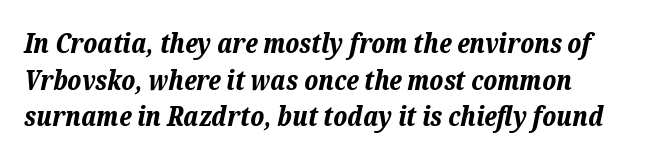
It's the slanting kind of type. Set as a true bold cut, around the 700 mark. The rendering anchors every line to the left-hand side. Descender tails drop into unmarked territory. Normally led — the rows are evenly, conventionally spaced. Here the glyphs are tracked normally, forming tight word shapes.
